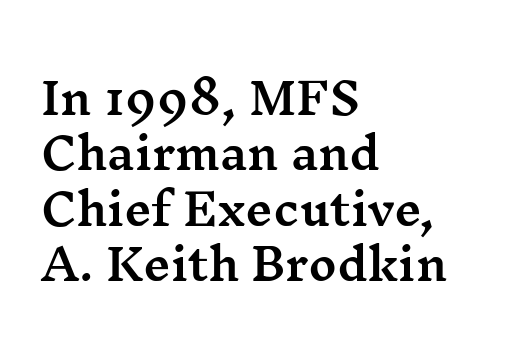
Leftover space on each line is placed entirely after the last word. Unmarked baselines from the first word to the last. The face used here is proportionally spaced, like ordinary book or web type. Regarding leading, the lines here are spaced in the standard way. Old-style or modern, the face here clearly has serifs. Characters remain perfectly vertical along every line.
